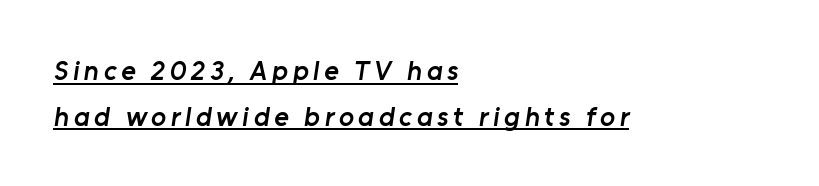
{"serif": "no", "bold": "semi", "weight": "semibold", "width": "normal", "stroke_contrast": "low", "x_height": "medium", "monospaced": "no", "underline": "yes", "align": "left", "line_spacing": "normal", "line_spacing_ratio": 1.64, "glyph_px": 28}
